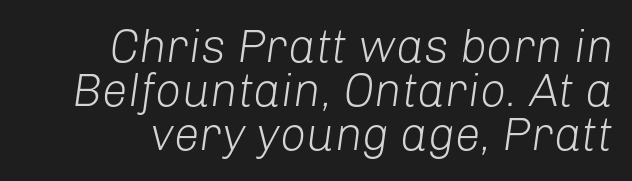
{"italic": "yes", "lean": "right", "slant_degrees": 8, "bold": "no", "weight": "light", "width": "normal", "stroke_contrast": "low", "x_height": "medium", "monospaced": "no", "underline": "no", "align": "right", "line_spacing": "tight", "line_spacing_ratio": 0.96, "letter_spacing": "normal", "letter_spacing_em": 0.0, "glyph_px": 46}
